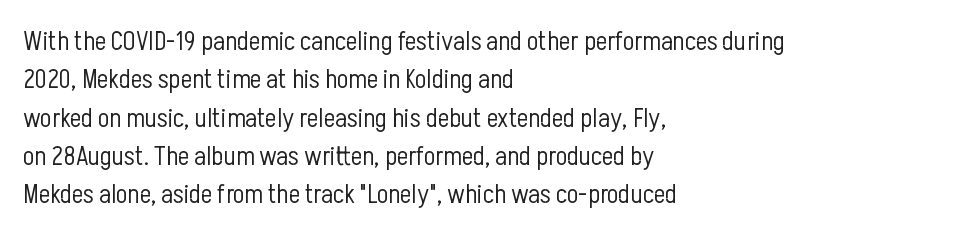
{"italic": "no", "bold": "no", "underline": "no", "align": "left", "line_spacing": "normal", "line_spacing_ratio": 1.42, "letter_spacing": "normal", "letter_spacing_em": 0.0, "glyph_px": 27}
